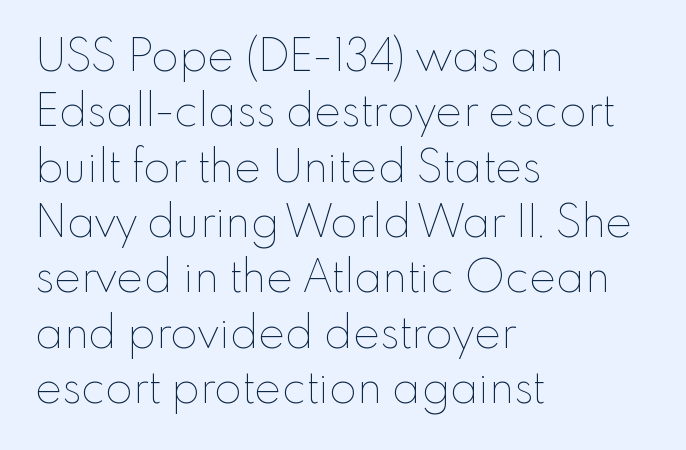
{"italic": "no", "bold": "no", "weight": "thin", "width": "normal", "stroke_contrast": "low", "x_height": "small", "monospaced": "no", "underline": "no", "align": "left", "line_spacing_ratio": 1.23, "letter_spacing": "normal", "letter_spacing_em": 0.0, "glyph_px": 45}
